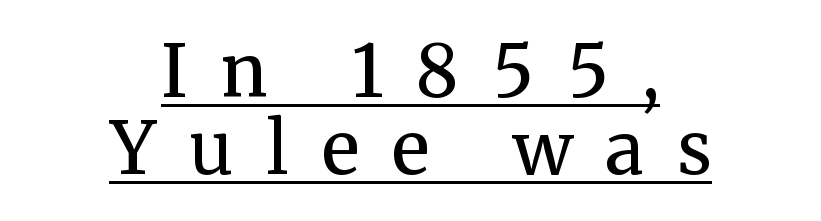
Q: Is the text bold? A: No.
Q: Is the text italic (slanted)? A: No, it is upright.
Q: Is the typeface a serif or a sans-serif typeface? A: Serif.
Q: Is the text underlined? A: Yes.
Q: How is the paragraph aligned? A: Centered.
Q: Is the spacing between letters normal or unusually wide? A: Unusually wide.
Q: Is the spacing between lines tight, normal or loose? A: Tight.
Q: Width (condensed, normal, or wide)? A: Normal.
Q: Stroke contrast? A: Medium.
Q: x-height? A: Medium.
Q: Monospaced? A: No.
